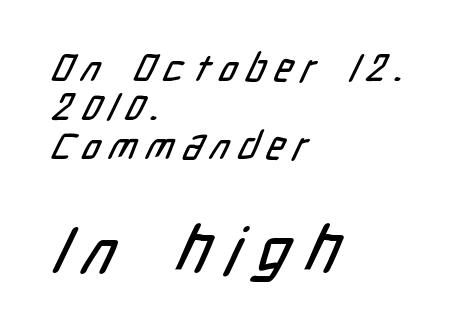
{"serif": "no", "width": "condensed", "stroke_contrast": "low", "x_height": "medium", "monospaced": "no", "underline": "no", "align": "left", "line_spacing": "tight", "line_spacing_ratio": 1.02, "letter_spacing": "wide", "letter_spacing_em": 0.24, "larger_block": "second", "size_ratio": 1.74, "glyph_px": 66}
